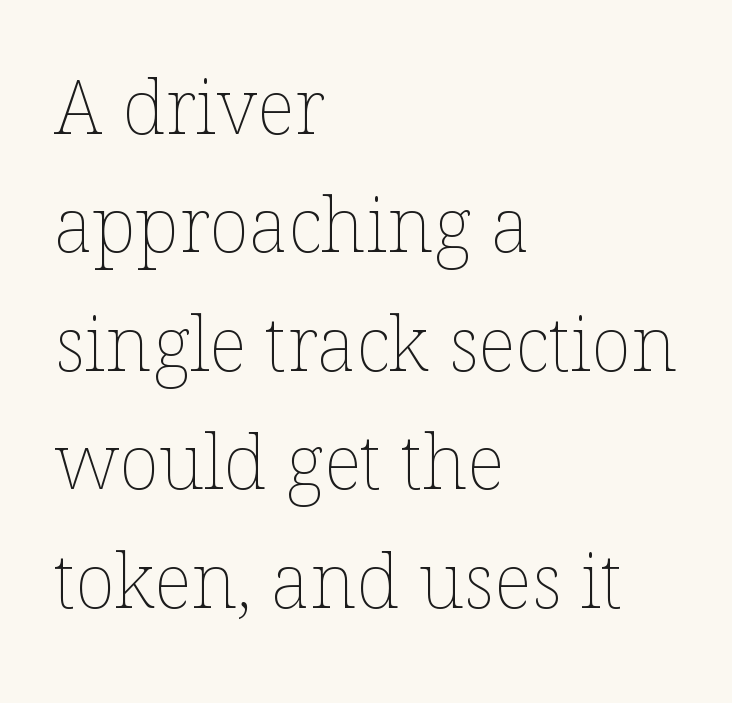
Q: Is the text bold? A: No.
Q: Is the text italic (slanted)? A: No, it is upright.
Q: Is the text underlined? A: No.
Q: How is the paragraph aligned? A: Left-aligned.
Q: Is the spacing between letters normal or unusually wide? A: Normal.
Q: Is the spacing between lines tight, normal or loose? A: Normal.
Q: Width (condensed, normal, or wide)? A: Normal.
Q: Stroke contrast? A: Low.
Q: x-height? A: Medium.
Q: Monospaced? A: No.
